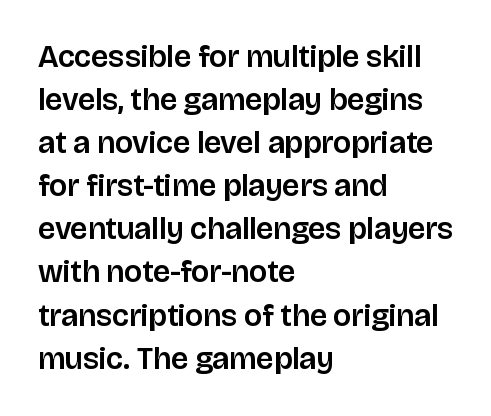
{"serif": "no", "italic": "no", "width": "normal", "stroke_contrast": "low", "x_height": "large", "monospaced": "no", "underline": "no", "align": "left", "line_spacing": "normal", "line_spacing_ratio": 1.39, "letter_spacing": "normal", "letter_spacing_em": 0.0, "glyph_px": 31}
